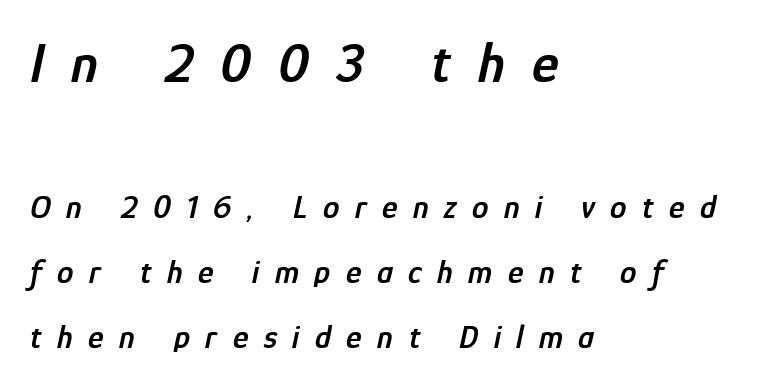
Q: Is the text bold? A: Semi-bold.
Q: Is the text italic (slanted)? A: Yes, it leans right by about 12 degrees.
Q: Is the text underlined? A: No.
Q: How is the paragraph aligned? A: Left-aligned.
Q: Is the spacing between letters normal or unusually wide? A: Unusually wide.
Q: Is the spacing between lines tight, normal or loose? A: Loose.
Q: Which block of text is set in a larger size, the first (top) or the second (bottom)? A: The first (top) one.
Q: Width (condensed, normal, or wide)? A: Condensed.
Q: Stroke contrast? A: Low.
Q: x-height? A: Medium.
Q: Monospaced? A: No.
